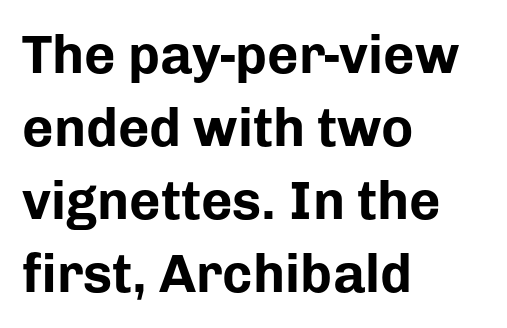
Each letter keeps its own natural width here, so spacing adapts to shape. Italic: no, the glyphs are upright roman. Spacing between characters is what you'd get straight out of the box. Notice how descenders clear the ascenders below comfortably — that's standard leading. Type without underlining.
